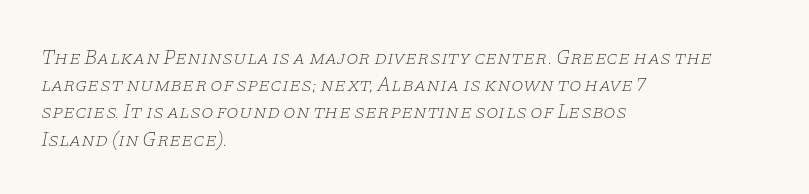
This rendering leaves character spacing at its baseline value. Vertical spacing — default. The zone under the glyphs is completely vacant. The font's italic variant was chosen for this text.
